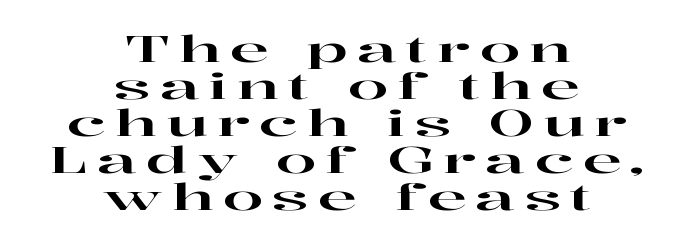
{"serif": "yes", "italic": "no", "width": "wide", "stroke_contrast": "high", "x_height": "medium", "monospaced": "no", "underline": "no", "align": "center", "line_spacing": "tight", "line_spacing_ratio": 1.03, "letter_spacing": "wide", "letter_spacing_em": 0.26, "glyph_px": 36}
